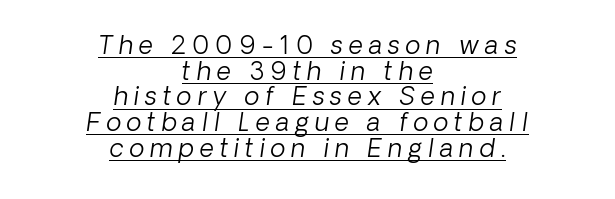
Q: Is the text bold? A: No.
Q: Is the text underlined? A: Yes.
Q: How is the paragraph aligned? A: Centered.
Q: Is the spacing between letters normal or unusually wide? A: Unusually wide.
Q: Is the spacing between lines tight, normal or loose? A: Tight.
